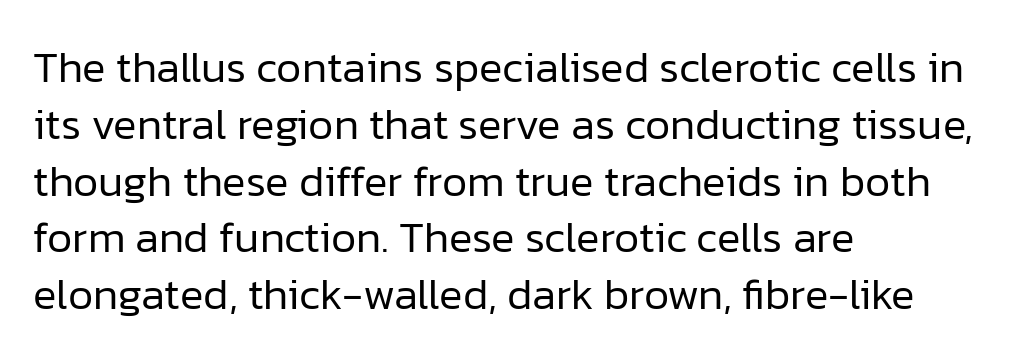
Q: Is the text bold? A: No.
Q: Is the text italic (slanted)? A: No, it is upright.
Q: Is the typeface a serif or a sans-serif typeface? A: Sans-serif.
Q: Is the text underlined? A: No.
Q: How is the paragraph aligned? A: Left-aligned.
Q: Is the spacing between letters normal or unusually wide? A: Normal.
Q: Is the spacing between lines tight, normal or loose? A: Normal.
Q: Width (condensed, normal, or wide)? A: Normal.
Q: Stroke contrast? A: Low.
Q: x-height? A: Medium.
Q: Monospaced? A: No.
